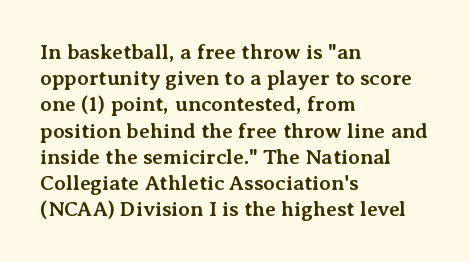
Q: Is the text bold? A: Yes.
Q: Is the text italic (slanted)? A: No, it is upright.
Q: Is the text underlined? A: No.
Q: How is the paragraph aligned? A: Left-aligned.
Q: Is the spacing between letters normal or unusually wide? A: Normal.
Q: Is the spacing between lines tight, normal or loose? A: Normal.
